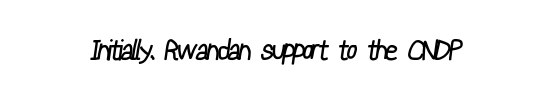
Q: Is the text bold? A: No.
Q: Is the typeface a serif or a sans-serif typeface? A: Sans-serif.
Q: Is the text underlined? A: No.
Q: Is the spacing between letters normal or unusually wide? A: Normal.
Q: Width (condensed, normal, or wide)? A: Condensed.
Q: Stroke contrast? A: Low.
Q: x-height? A: Medium.
Q: Monospaced? A: No.
